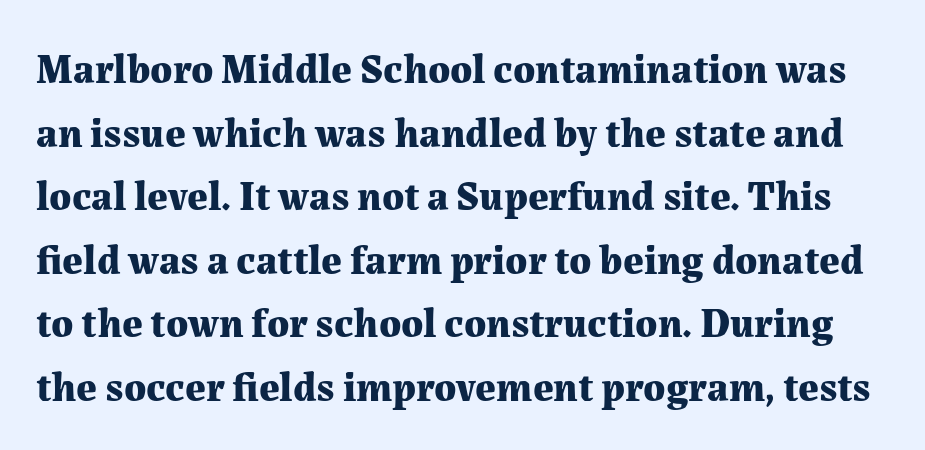
The image shows 41 px bold serif type, upright; set normal line spacing (1.55x), normal letter spacing, not underlined; medium stroke contrast and a medium x-height.
